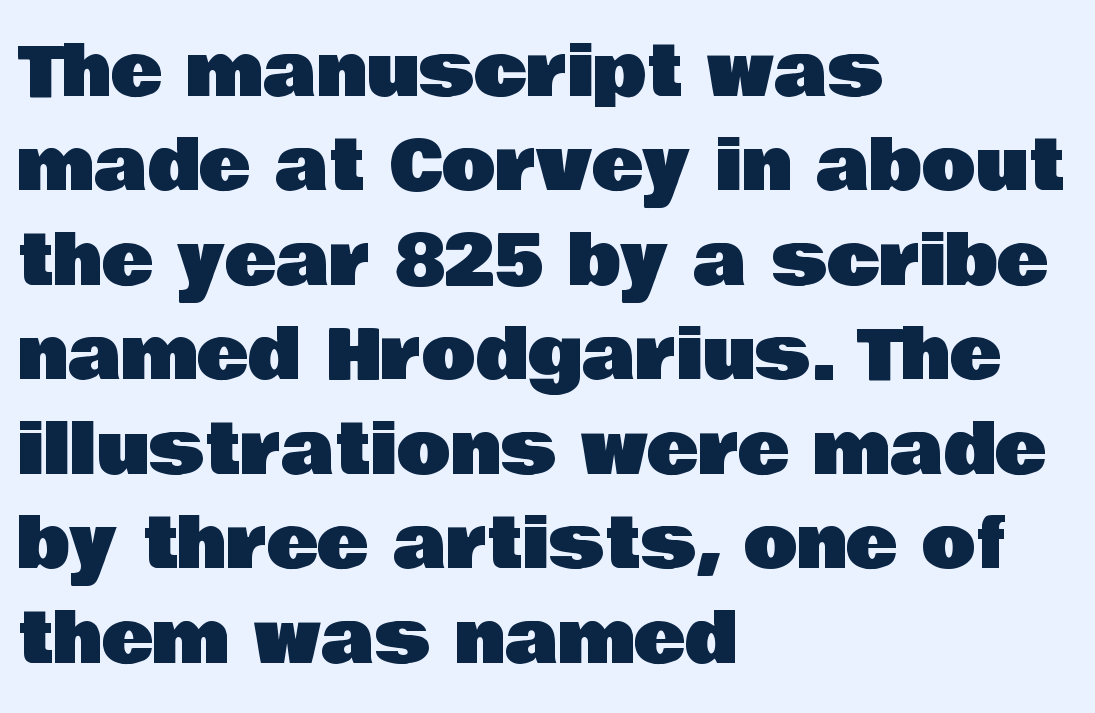
{"serif": "no", "italic": "no", "width": "normal", "stroke_contrast": "low", "x_height": "large", "monospaced": "no", "underline": "no", "align": "left", "line_spacing": "normal", "line_spacing_ratio": 1.35, "letter_spacing": "normal", "letter_spacing_em": 0.0, "glyph_px": 70}
